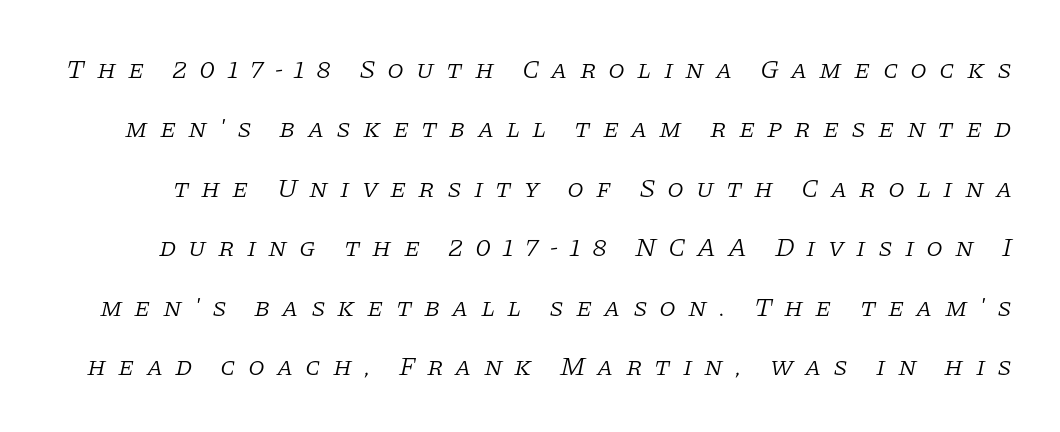
The strip under each line holds only bare page. Weight: not bold — regular or lighter. Rendered with sloped, italic letterforms. Reading down the column, the eye jumps a long way to each next line. Students, note that the glyphs here are deliberately spaced far apart.
